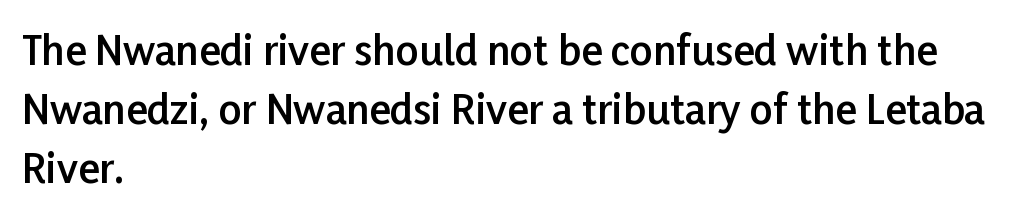
{"serif": "no", "italic": "no", "bold": "semi", "weight": "semibold", "width": "normal", "stroke_contrast": "low", "x_height": "medium", "monospaced": "no", "underline": "no", "align": "left", "line_spacing": "normal", "line_spacing_ratio": 1.47, "letter_spacing": "normal", "letter_spacing_em": 0.0, "glyph_px": 40}
